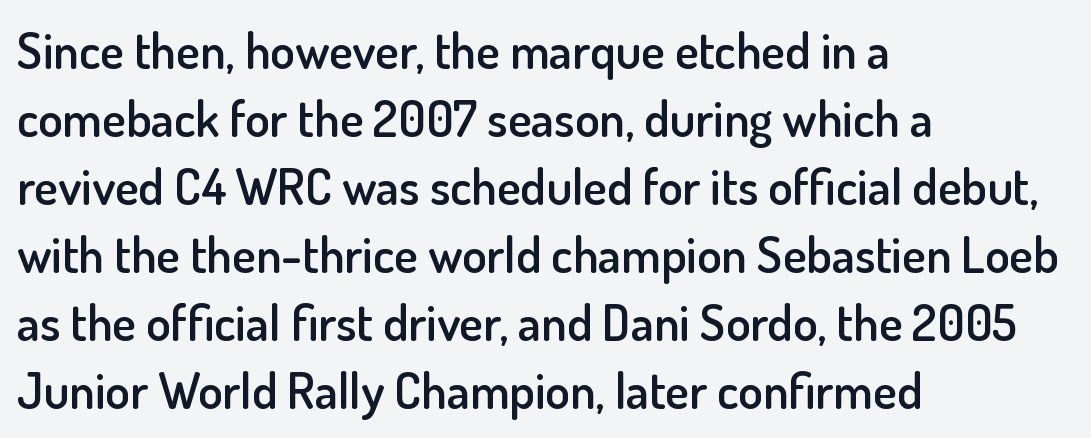
Q: Is the text bold? A: Semi-bold.
Q: Is the text italic (slanted)? A: No, it is upright.
Q: Is the typeface a serif or a sans-serif typeface? A: Sans-serif.
Q: Is the text underlined? A: No.
Q: How is the paragraph aligned? A: Left-aligned.
Q: Is the spacing between letters normal or unusually wide? A: Normal.
Q: Is the spacing between lines tight, normal or loose? A: Normal.
Q: Width (condensed, normal, or wide)? A: Normal.
Q: Stroke contrast? A: Low.
Q: x-height? A: Small.
Q: Monospaced? A: No.
